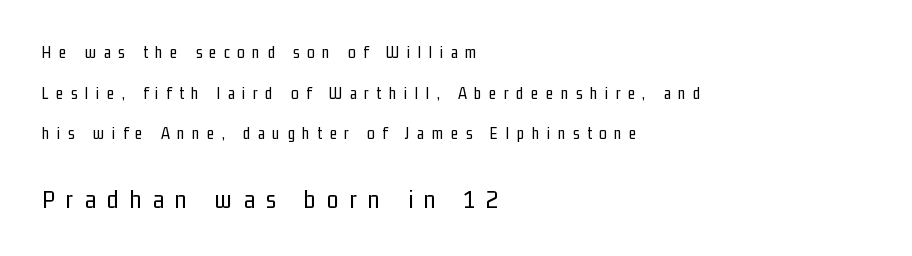
The image shows 26 px text type, upright; set left-aligned, loose line spacing (2.39x), unusually wide letter spacing (+0.44 em), not underlined; the second (bottom) block is 1.53x larger.
